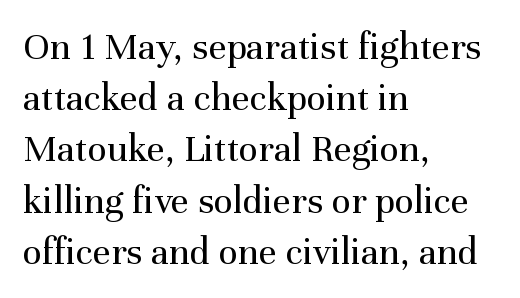
The image shows 40 px regular-weight serif type, upright; set left-aligned, normal line spacing (1.28x), normal letter spacing, not underlined; medium stroke contrast and a medium x-height.
